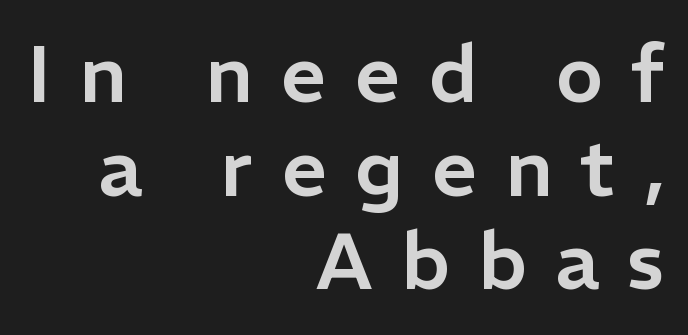
Q: Is the text italic (slanted)? A: No, it is upright.
Q: Is the typeface a serif or a sans-serif typeface? A: Sans-serif.
Q: Is the text underlined? A: No.
Q: How is the paragraph aligned? A: Right-aligned.
Q: Is the spacing between letters normal or unusually wide? A: Unusually wide.
Q: Width (condensed, normal, or wide)? A: Normal.
Q: Stroke contrast? A: Low.
Q: x-height? A: Medium.
Q: Monospaced? A: No.
